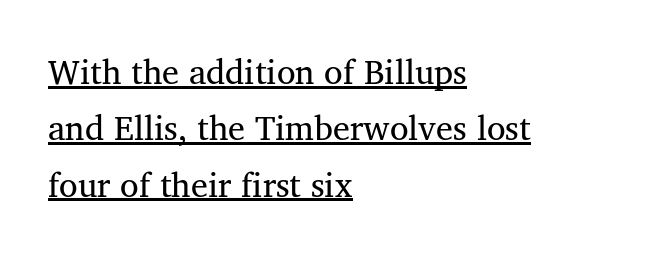
The designer left line spacing at the default. A quiet, ordinary-to-light weight characterises the typeface. Left-aligned paragraph, ragged on the right. What stands out about the letter spacing? Nothing — it is the standard amount. Think of a printed novel: that variable character pitch is what you see here.
